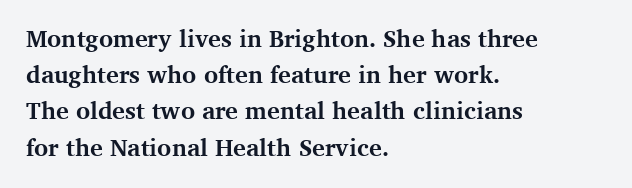
Q: Is the text bold? A: Yes.
Q: Is the text italic (slanted)? A: No, it is upright.
Q: Is the text underlined? A: No.
Q: How is the paragraph aligned? A: Left-aligned.
Q: Is the spacing between letters normal or unusually wide? A: Normal.
Q: Is the spacing between lines tight, normal or loose? A: Normal.
